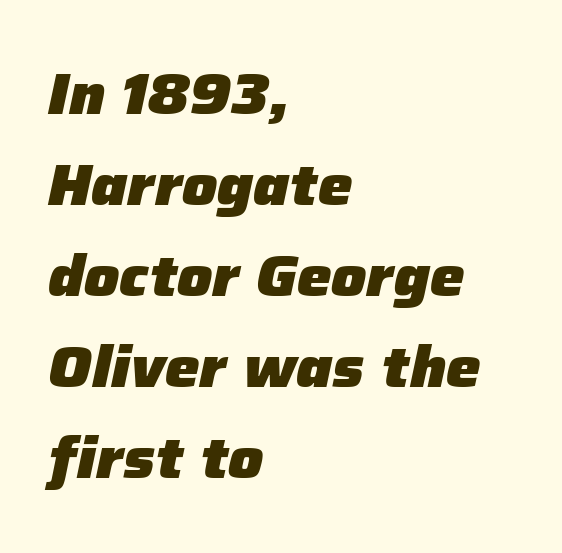
Characters are canted at an angle relative to the baseline's perpendicular. The letters sit at their default tracking, neither squeezed nor spread. This sample has the flowing, uneven cadence of proportional lettering. One glance says typical: line gaps are just what's usual. The paragraph has a hard left edge and a soft right edge.
